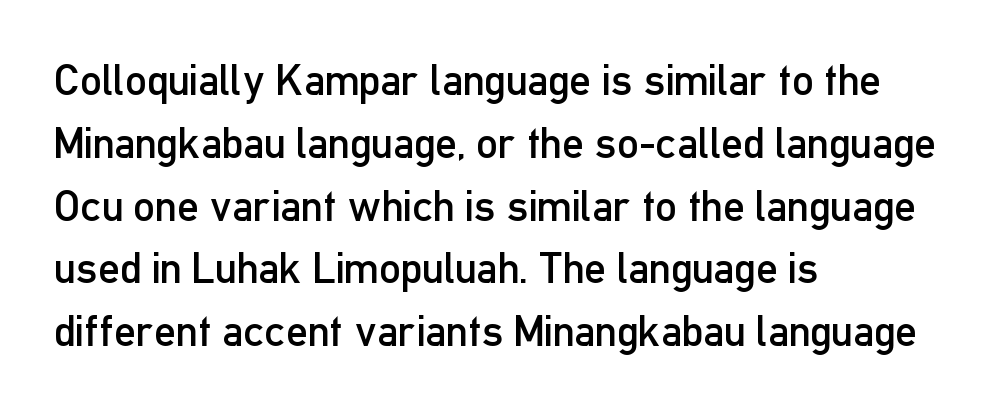
Q: Is the text bold? A: No.
Q: Is the text italic (slanted)? A: No, it is upright.
Q: Is the typeface a serif or a sans-serif typeface? A: Sans-serif.
Q: Is the text underlined? A: No.
Q: How is the paragraph aligned? A: Left-aligned.
Q: Is the spacing between letters normal or unusually wide? A: Normal.
Q: Is the spacing between lines tight, normal or loose? A: Normal.
Q: Width (condensed, normal, or wide)? A: Condensed.
Q: Stroke contrast? A: Low.
Q: x-height? A: Medium.
Q: Monospaced? A: No.
